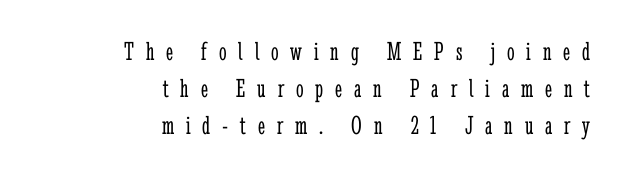
Descenders hang freely into open space. The rendering anchors every line to the right-hand side. Posture: straight, roman, zero tilt. What stands out about the letter spacing? Its width — letters are far apart. One glance says typical: line gaps are just what's usual.
